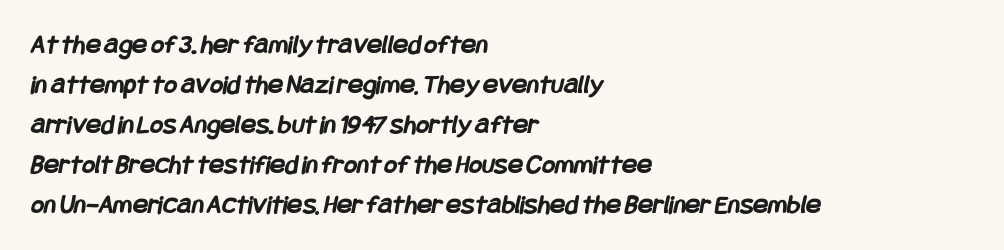
Q: Is the text bold? A: Yes.
Q: Is the typeface a serif or a sans-serif typeface? A: Sans-serif.
Q: Is the text underlined? A: No.
Q: How is the paragraph aligned? A: Left-aligned.
Q: Is the spacing between letters normal or unusually wide? A: Normal.
Q: Is the spacing between lines tight, normal or loose? A: Normal.
Q: Width (condensed, normal, or wide)? A: Condensed.
Q: Stroke contrast? A: Low.
Q: x-height? A: Large.
